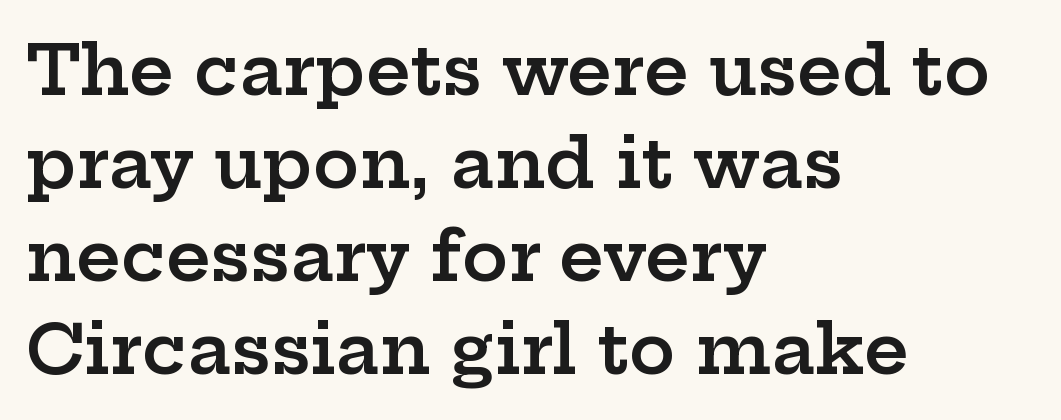
The image shows 69 px semibold, wide serif type, upright; set left-aligned, normal line spacing (1.35x), normal letter spacing, not underlined; low stroke contrast and a medium x-height.
